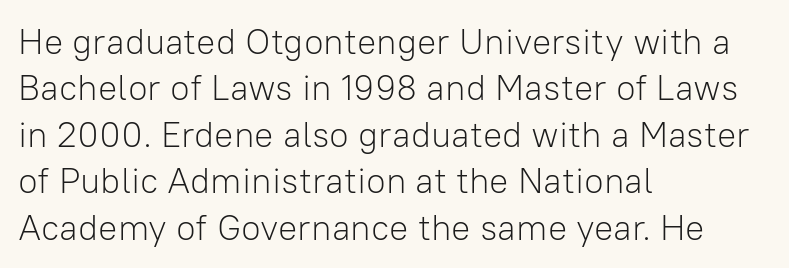
Honestly, the letter spacing is just normal — you wouldn't notice it. The characters are drawn with everyday or finer stroke widths. The line-height multiplier appears to be the usual default. Plain, unruled lines of type. Varying glyph widths throughout — classic text-font behaviour.
